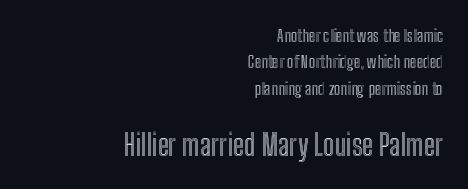
Do the characters align in a grid? No, the font is proportional. In CSS terms this would be text-align: right. The second block has been scaled up relative to the first. The passage shown stacks its lines at a standard gap. The zone under the glyphs is completely vacant.
